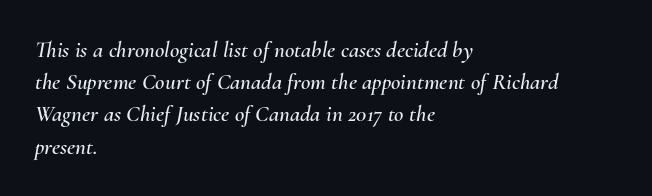
Q: Is the text italic (slanted)? A: Yes, it leans right by about 10 degrees.
Q: Is the text underlined? A: No.
Q: How is the paragraph aligned? A: Left-aligned.
Q: Is the spacing between letters normal or unusually wide? A: Normal.
Q: Is the spacing between lines tight, normal or loose? A: Normal.
